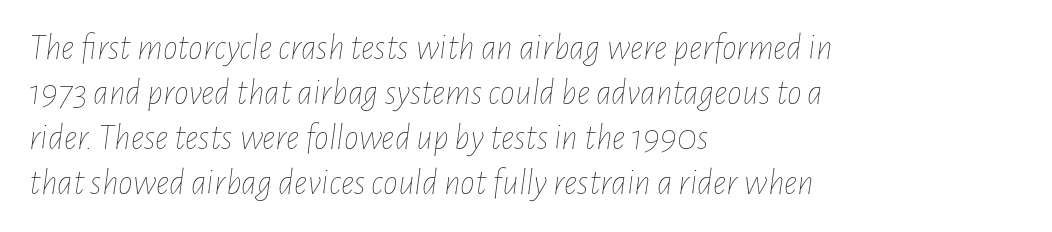
{"italic": "yes", "lean": "right", "slant_degrees": 7, "bold": "no", "weight": "thin", "width": "condensed", "stroke_contrast": "low", "x_height": "medium", "monospaced": "no", "underline": "no", "align": "left", "line_spacing_ratio": 1.22, "letter_spacing": "normal", "letter_spacing_em": 0.0, "glyph_px": 37}
